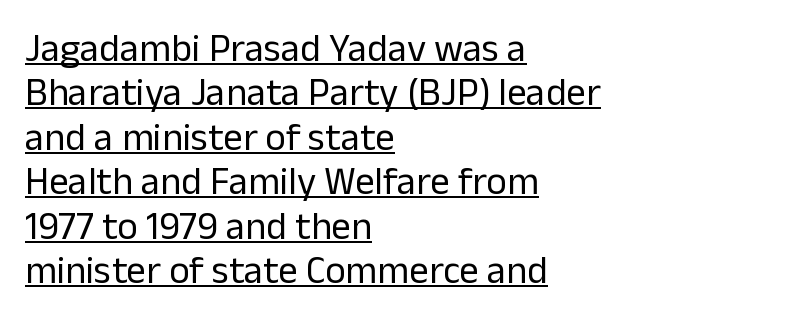
{"serif": "no", "italic": "no", "bold": "no", "weight": "regular", "width": "normal", "stroke_contrast": "low", "x_height": "medium", "monospaced": "no", "underline": "yes", "align": "left", "line_spacing": "tight", "line_spacing_ratio": 1.14, "letter_spacing": "normal", "letter_spacing_em": 0.0, "glyph_px": 39}
